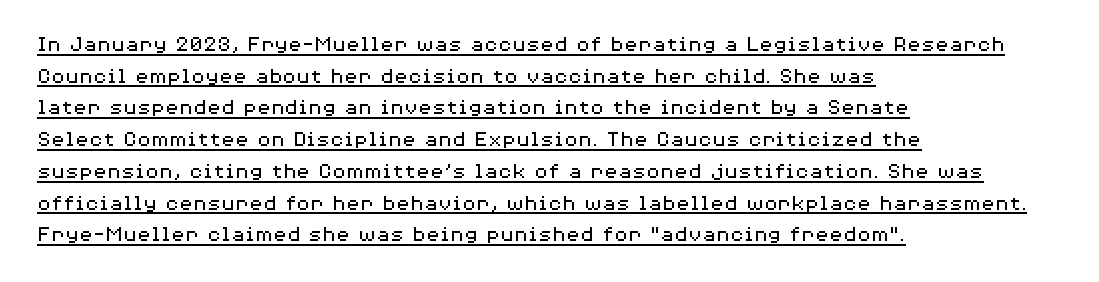
The image shows 23 px text type, upright; set left-aligned, normal line spacing (1.38x), normal letter spacing, underlined.
